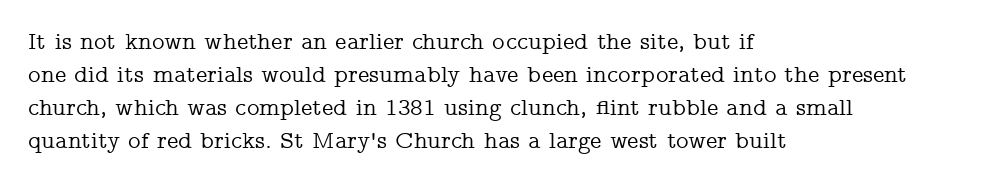
The image shows 24 px text type, upright; set left-aligned, normal line spacing (1.37x), normal letter spacing, not underlined.
